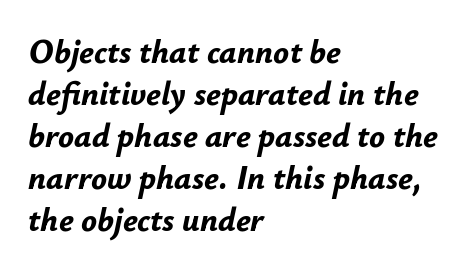
{"italic": "yes", "lean": "right", "slant_degrees": 12, "bold": "yes", "weight": "bold", "width": "normal", "stroke_contrast": "low", "x_height": "small", "monospaced": "no", "underline": "no", "align": "left", "line_spacing": "normal", "line_spacing_ratio": 1.27, "letter_spacing": "normal", "letter_spacing_em": 0.0, "glyph_px": 33}
